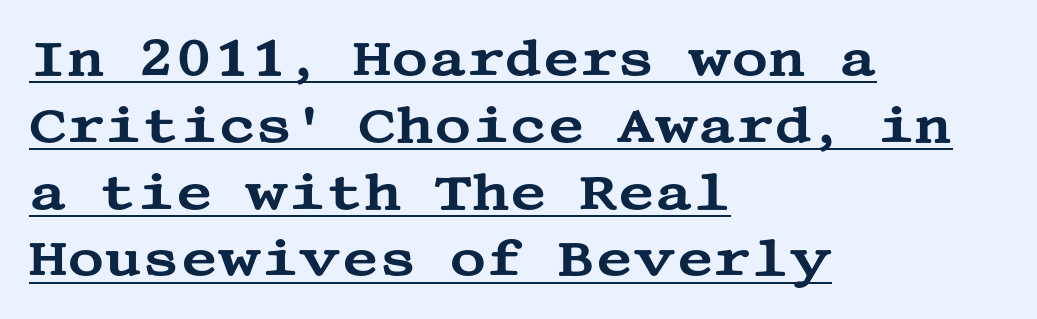
The image shows 51 px wide serif type, upright; set left-aligned, normal line spacing (1.31x), normal letter spacing, underlined; medium stroke contrast and a large x-height.
